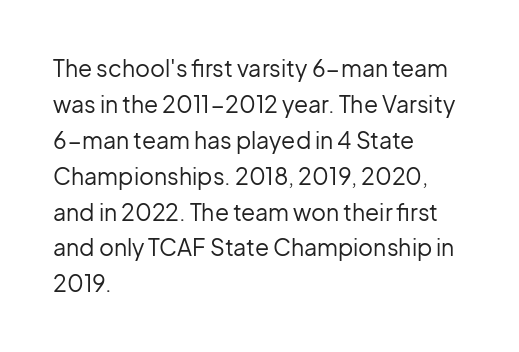
Q: Is the text bold? A: No.
Q: Is the text italic (slanted)? A: No, it is upright.
Q: Is the text underlined? A: No.
Q: How is the paragraph aligned? A: Left-aligned.
Q: Is the spacing between letters normal or unusually wide? A: Normal.
Q: Is the spacing between lines tight, normal or loose? A: Normal.
